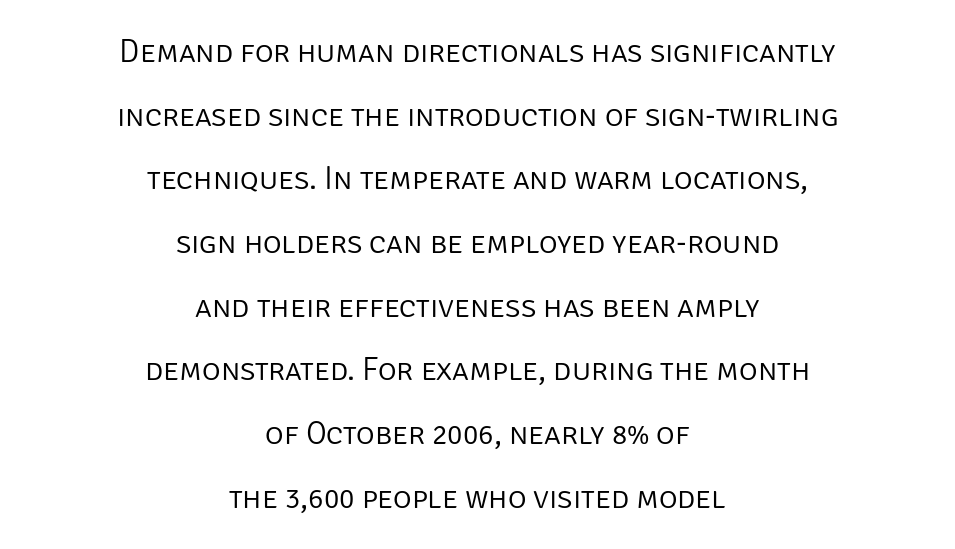
{"serif": "no", "italic": "no", "bold": "no", "weight": "light", "width": "normal", "stroke_contrast": "low", "x_height": "large", "monospaced": "no", "underline": "no", "align": "center", "line_spacing": "loose", "line_spacing_ratio": 1.99, "letter_spacing": "normal", "letter_spacing_em": 0.0, "glyph_px": 32}
